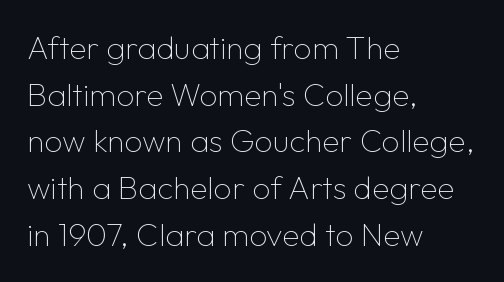
The horizontal fit of the characters is conventional and even. On a weight scale, this lands at 450 or below. Baseline-to-baseline distance is the conventional proportion of letter height. Is this a fixed-width face? No — the glyphs have proportional, varying widths.
